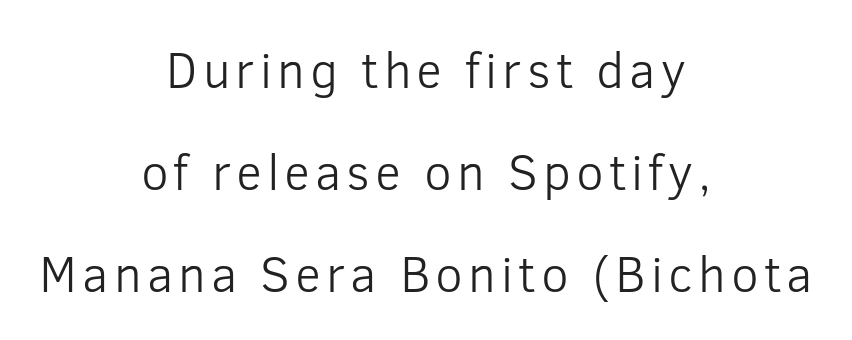
{"serif": "no", "italic": "no", "bold": "no", "weight": "light", "width": "normal", "stroke_contrast": "low", "x_height": "medium", "monospaced": "no", "underline": "no", "align": "center", "line_spacing": "loose", "line_spacing_ratio": 2.04, "glyph_px": 50}
